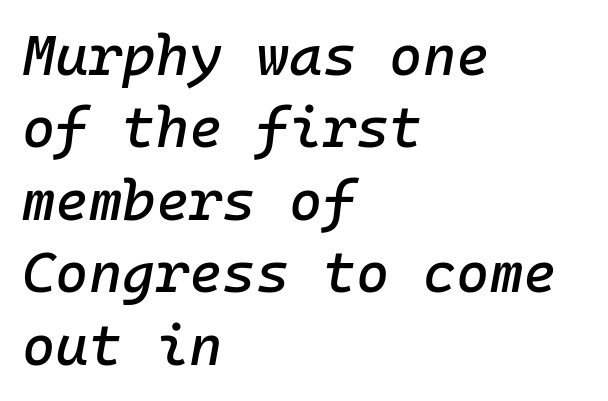
{"italic": "yes", "lean": "right", "slant_degrees": 10, "width": "normal", "stroke_contrast": "low", "x_height": "medium", "monospaced": "yes", "underline": "no", "align": "left", "line_spacing": "normal", "line_spacing_ratio": 1.27, "letter_spacing": "normal", "letter_spacing_em": 0.0, "glyph_px": 57}
